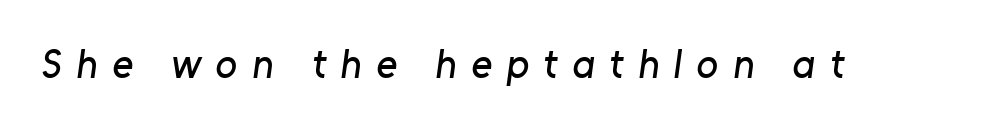
Q: Is the typeface a serif or a sans-serif typeface? A: Sans-serif.
Q: Is the text underlined? A: No.
Q: Is the spacing between letters normal or unusually wide? A: Unusually wide.
Q: Width (condensed, normal, or wide)? A: Normal.
Q: Stroke contrast? A: Low.
Q: x-height? A: Medium.
Q: Monospaced? A: No.
